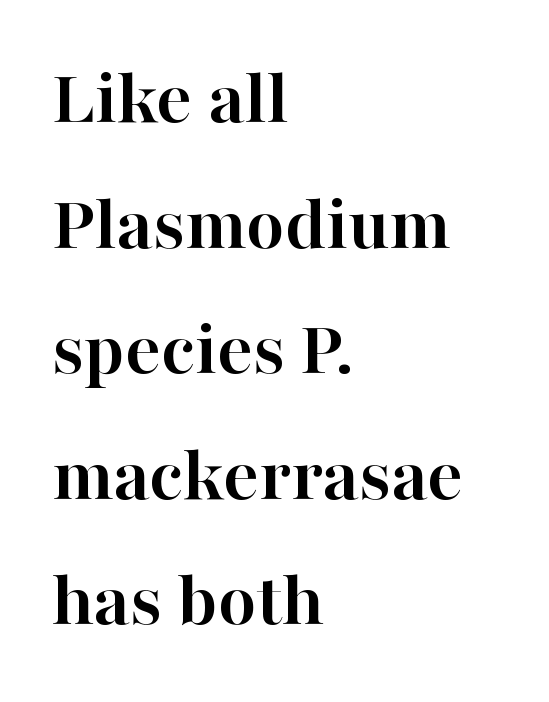
A serif font was chosen for this passage. Notice how descenders clear the ascenders below comfortably — that's standard leading. Descender tails drop into unmarked territory. Leftover space on each line is placed entirely after the last word.
